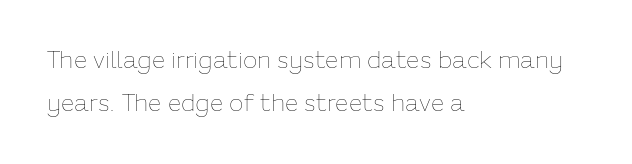
{"italic": "no", "bold": "no", "underline": "no", "align": "left", "line_spacing_ratio": 1.79, "letter_spacing": "normal", "letter_spacing_em": 0.0, "glyph_px": 24}
